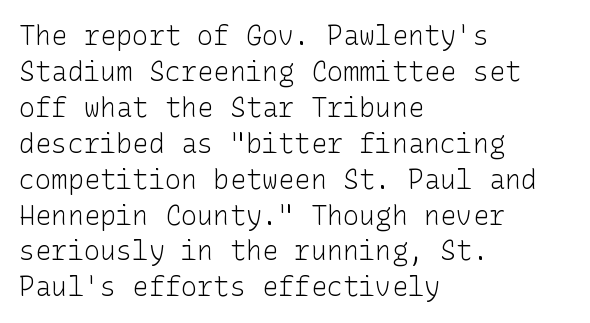
A clean baseline with only descenders dipping below it. The letters stand upright; this is a roman face. The letterforms sit shoulder to shoulder at normal distance. The compositor pushed each line to the left boundary.
